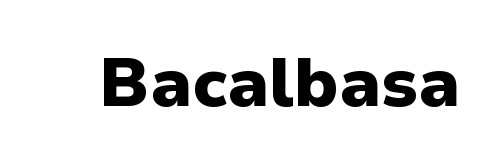
{"serif": "no", "italic": "no", "bold": "yes", "weight": "heavy", "width": "normal", "stroke_contrast": "low", "x_height": "medium", "monospaced": "no", "underline": "no", "letter_spacing": "normal", "letter_spacing_em": 0.0, "glyph_px": 68}
